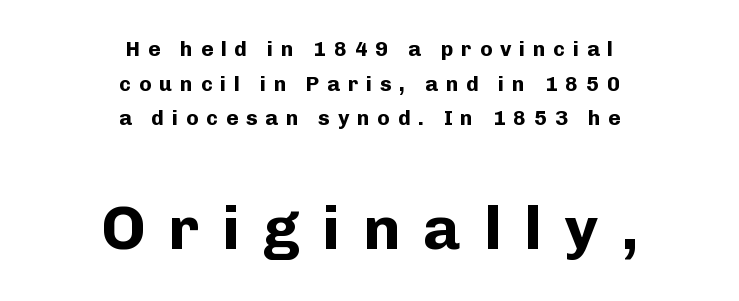
{"serif": "no", "italic": "no", "bold": "yes", "weight": "bold", "width": "normal", "stroke_contrast": "low", "x_height": "medium", "monospaced": "no", "underline": "no", "align": "center", "line_spacing": "normal", "line_spacing_ratio": 1.65, "letter_spacing": "wide", "letter_spacing_em": 0.37, "larger_block": "second", "size_ratio": 2.95, "glyph_px": 62}
